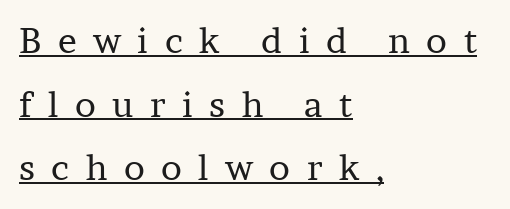
If you drew a line through each stem, it would be perfectly vertical. Visually the block forms a straight wall on the left and a jagged coastline on the right. A typesetter would label this face a serif. The strokes are not fattened; the text isn't bold.
